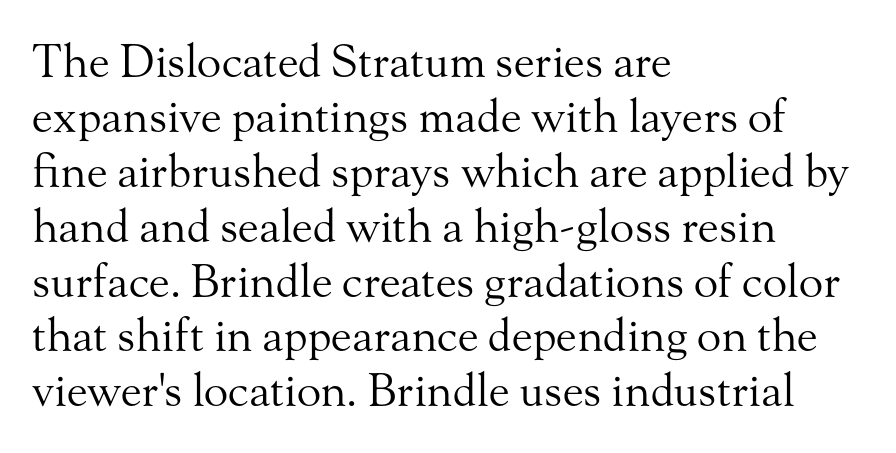
{"serif": "yes", "italic": "no", "bold": "no", "weight": "regular", "width": "normal", "stroke_contrast": "medium", "x_height": "small", "monospaced": "no", "underline": "no", "align": "left", "line_spacing_ratio": 1.22, "letter_spacing": "normal", "letter_spacing_em": 0.0, "glyph_px": 45}
